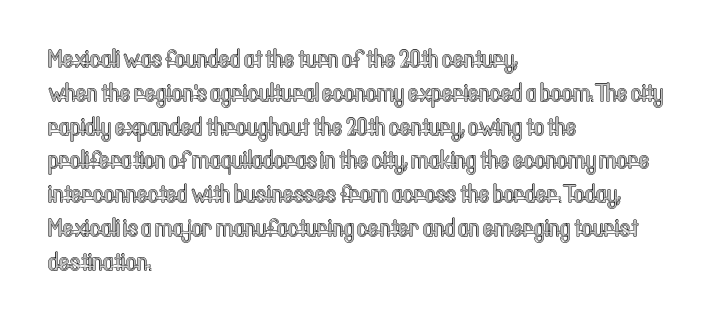
The image shows 26 px text type, upright; set left-aligned, normal line spacing (1.3x), normal letter spacing, not underlined.
